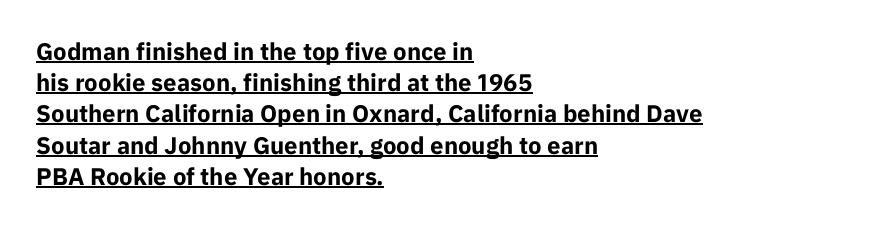
{"italic": "no", "bold": "yes", "underline": "yes", "align": "left", "line_spacing": "normal", "line_spacing_ratio": 1.3, "letter_spacing": "normal", "letter_spacing_em": 0.0, "glyph_px": 24}
